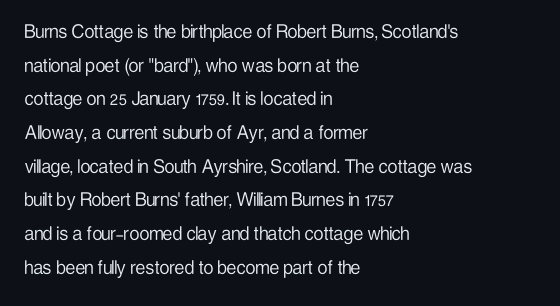
Unbolded letterforms with no extra heft. The letterforms sit shoulder to shoulder at normal distance. Line spacing here is normal. Glance below the letters and you will spot only blank space. Visually the block forms a straight wall on the left and a jagged coastline on the right.
